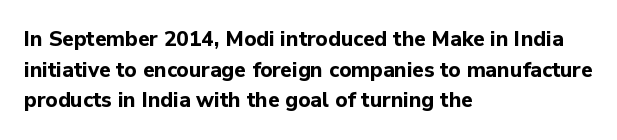
{"italic": "no", "bold": "yes", "underline": "no", "align": "left", "line_spacing": "normal", "line_spacing_ratio": 1.46, "letter_spacing": "normal", "letter_spacing_em": 0.0, "glyph_px": 21}
